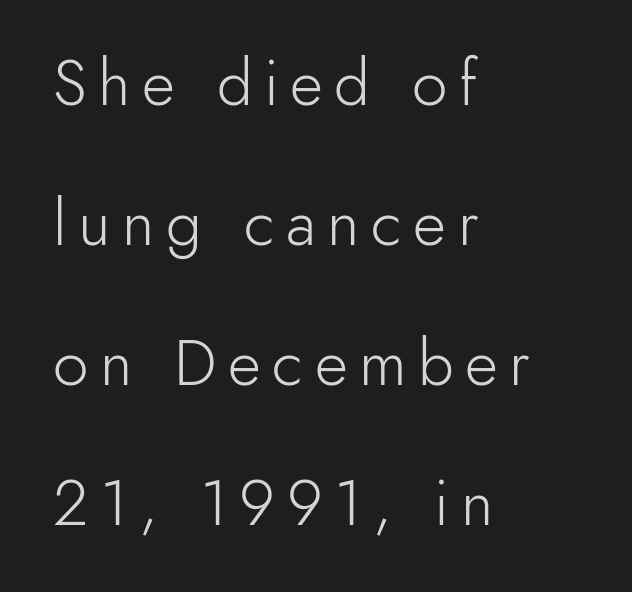
What kind of face is this? One without serifs — a sans. Leading: increased. This sample uses an upright cut, with every glyph sitting square on the baseline. Nobody drew a line under any word here.
